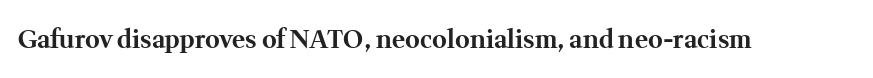
{"italic": "no", "bold": "yes", "underline": "no", "letter_spacing": "normal", "letter_spacing_em": 0.0, "glyph_px": 25}
